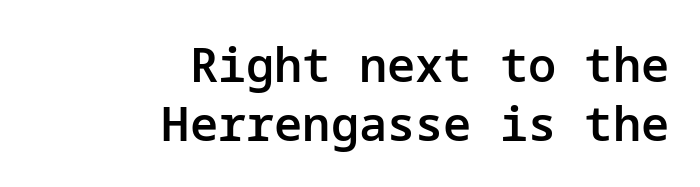
The image shows 47 px semibold sans-serif type, upright; set right-aligned, normal line spacing (1.26x), normal letter spacing, not underlined; low stroke contrast and a medium x-height.
